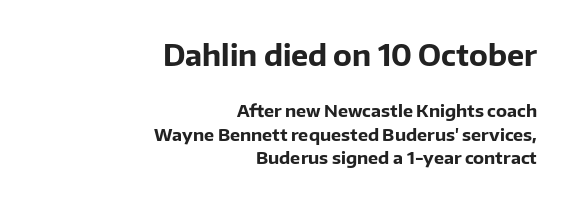
This rendering employs a face without finishing strokes, i.e., a sans-serif. The composition opens big and finishes small. Vertical strokes here are truly vertical. As a designer I'd log this as weight 700, bold. Think of a printed novel: that variable character pitch is what you see here. The leading is moderate, giving the passage an even texture.
